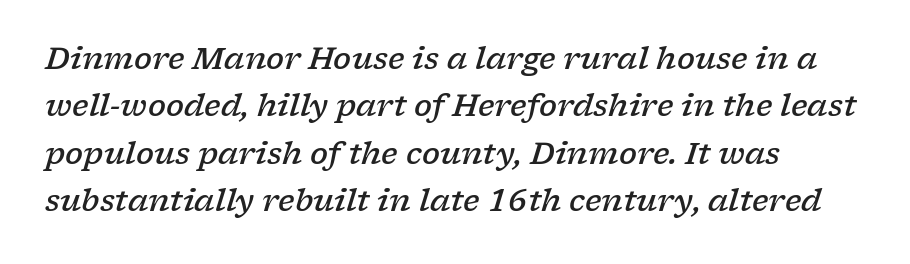
The typesetter chose a ragged-right arrangement here. No extra tracking has been applied to these lines. Letterform terminals end in serifs throughout the passage. The line-height multiplier appears to be the usual default. This sample has the flowing, uneven cadence of proportional lettering.
